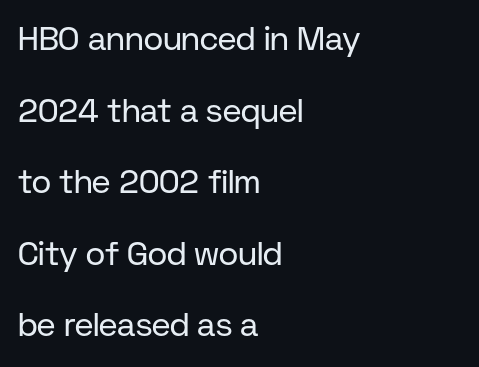
Q: Is the text bold? A: No.
Q: Is the text italic (slanted)? A: No, it is upright.
Q: Is the typeface a serif or a sans-serif typeface? A: Sans-serif.
Q: Is the text underlined? A: No.
Q: How is the paragraph aligned? A: Left-aligned.
Q: Is the spacing between letters normal or unusually wide? A: Normal.
Q: Is the spacing between lines tight, normal or loose? A: Loose.
Q: Width (condensed, normal, or wide)? A: Normal.
Q: Stroke contrast? A: Low.
Q: x-height? A: Medium.
Q: Monospaced? A: No.
